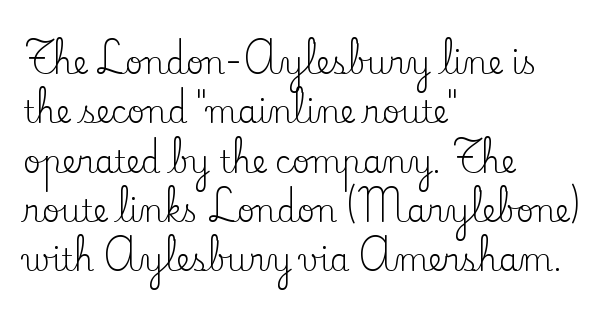
The designer left line spacing at the default. Bold? No — there's no thickening of the strokes. No italicization has been applied; the sample stays upright.
